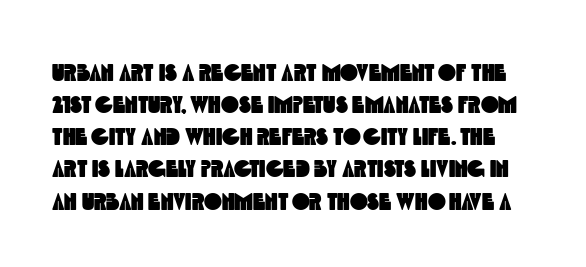
This sample keeps an unexceptional amount of space between lines. Rule under the text: the space is simply empty. Default kerning and tracking; the words read as compact shapes.
